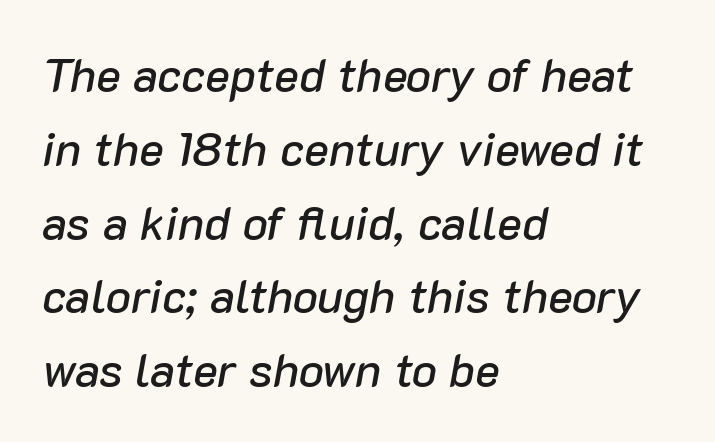
{"italic": "yes", "lean": "right", "slant_degrees": 10, "width": "normal", "stroke_contrast": "low", "x_height": "medium", "monospaced": "no", "underline": "no", "align": "left", "line_spacing": "normal", "line_spacing_ratio": 1.57, "letter_spacing": "normal", "letter_spacing_em": 0.0, "glyph_px": 47}
